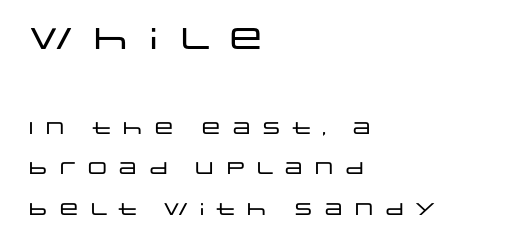
Style check: upright. Is this a fixed-width face? No — the glyphs have proportional, varying widths. The typeface chosen for these lines omits serifs. The emphasis by scale lands on block number one, above. Does the copy run flush right? No — it runs flush left. A great deal of white space separates one row of letters from the next.
